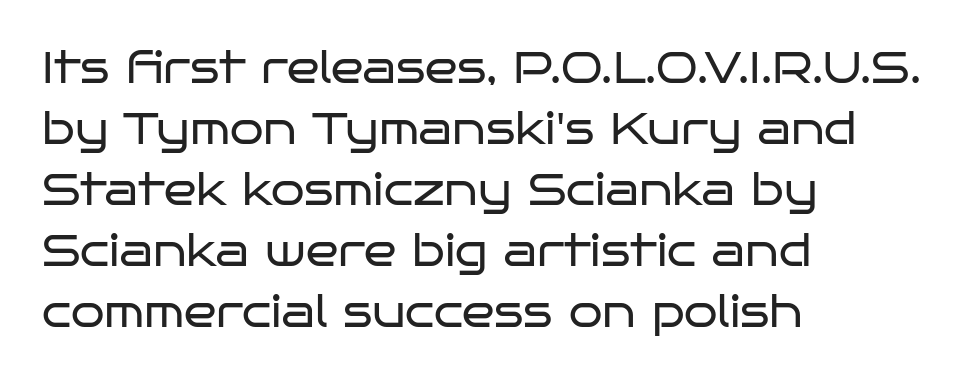
The image shows 43 px regular-weight, wide sans-serif type, upright; set left-aligned, normal line spacing (1.42x), normal letter spacing, not underlined; low stroke contrast and a large x-height.
